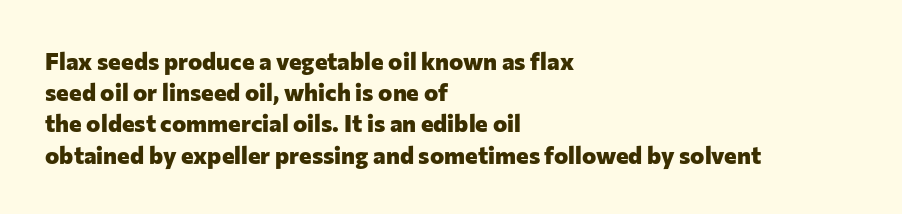
Q: Is the text bold? A: Yes.
Q: Is the text italic (slanted)? A: No, it is upright.
Q: Is the text underlined? A: No.
Q: How is the paragraph aligned? A: Left-aligned.
Q: Is the spacing between letters normal or unusually wide? A: Normal.
Q: Is the spacing between lines tight, normal or loose? A: Normal.
